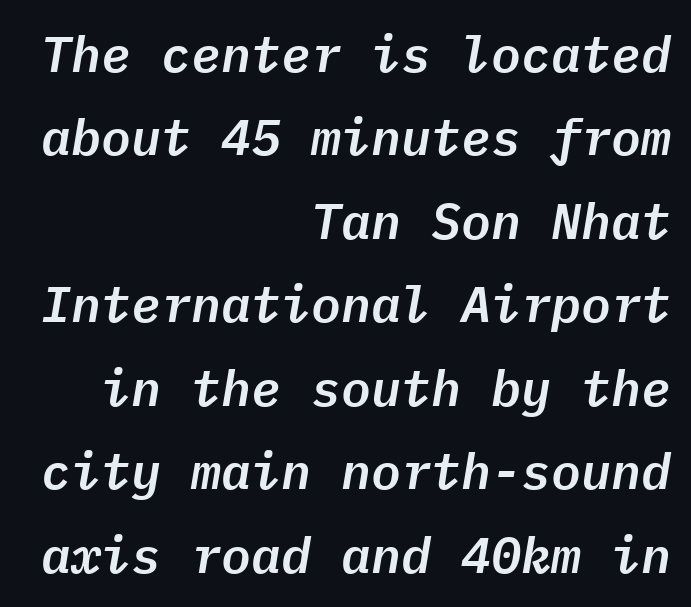
{"italic": "yes", "lean": "right", "slant_degrees": 9, "width": "normal", "stroke_contrast": "low", "x_height": "medium", "monospaced": "yes", "underline": "no", "align": "right", "line_spacing": "normal", "line_spacing_ratio": 1.67, "letter_spacing": "normal", "letter_spacing_em": 0.0, "glyph_px": 50}
